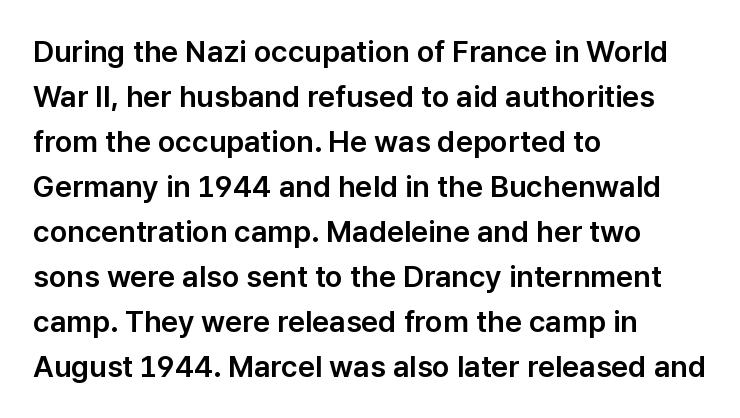
The image shows 30 px sans-serif type, upright; set left-aligned, normal line spacing (1.5x), normal letter spacing, not underlined; low stroke contrast and a medium x-height.
